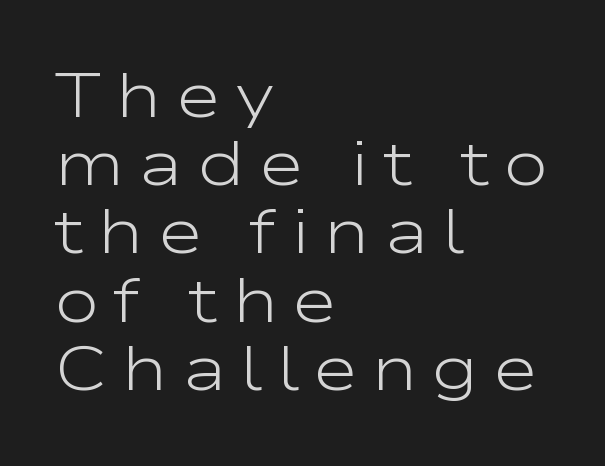
Do the characters align in a grid? No, the font is proportional. Leftover space on each line is placed entirely after the last word. Serif or sans? Sans — the stroke terminals are bare. Caption: expanded tracking, letters set apart. Vertical stems look standard width or narrower in stroke. The lettering holds an erect, upright posture throughout.
